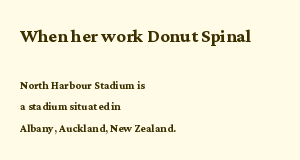
The baseline area is clear. If you squint, the top block still reads clearly — it's the larger of the two. The typography opts for an upright posture over an oblique one. Compared with an ordinary text face, these strokes are far heavier — a full bold.
